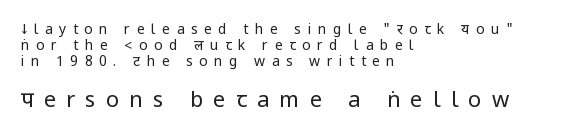
Here the second block reads like a headline and the first like body copy. How are the letters spaced? Widely, with obvious added tracking. Which margin do the lines hug? The left one — the right edge is uneven. The passage shown is not underscored anywhere. Summary of weight: not heavy and not bold.
